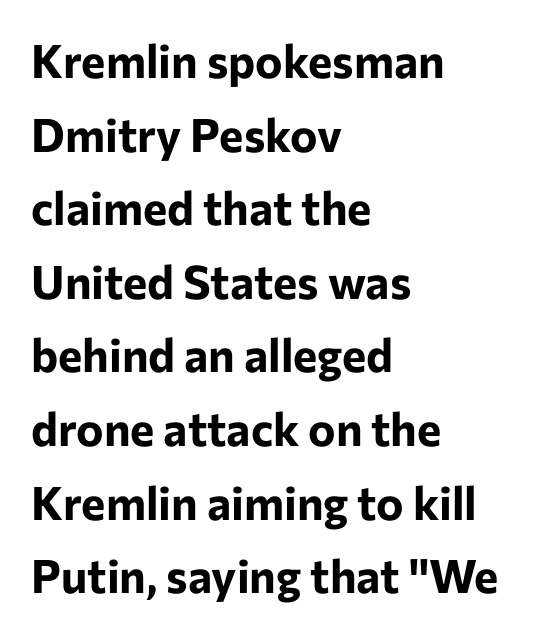
The image shows 46 px bold sans-serif type, upright; set left-aligned, normal line spacing (1.6x), normal letter spacing, not underlined; low stroke contrast and a medium x-height.
